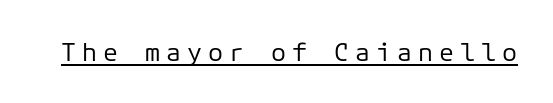
{"italic": "no", "bold": "no", "underline": "yes", "letter_spacing": "wide", "letter_spacing_em": 0.24, "glyph_px": 25}
